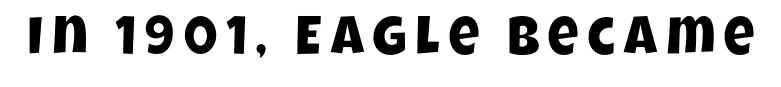
Q: Is the typeface a serif or a sans-serif typeface? A: Sans-serif.
Q: Is the text underlined? A: No.
Q: Width (condensed, normal, or wide)? A: Condensed.
Q: Stroke contrast? A: Low.
Q: x-height? A: Large.
Q: Monospaced? A: No.
